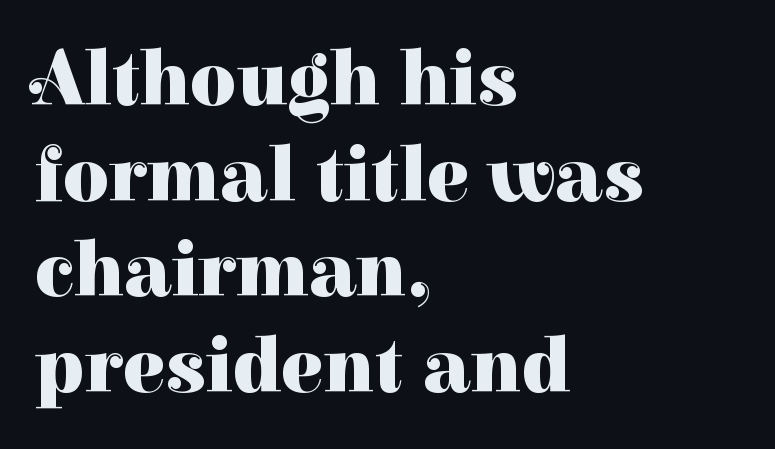
Q: Is the text bold? A: Yes.
Q: Is the text italic (slanted)? A: No, it is upright.
Q: Is the typeface a serif or a sans-serif typeface? A: Serif.
Q: Is the text underlined? A: No.
Q: How is the paragraph aligned? A: Left-aligned.
Q: Is the spacing between letters normal or unusually wide? A: Normal.
Q: Width (condensed, normal, or wide)? A: Normal.
Q: Stroke contrast? A: High.
Q: x-height? A: Medium.
Q: Monospaced? A: No.
